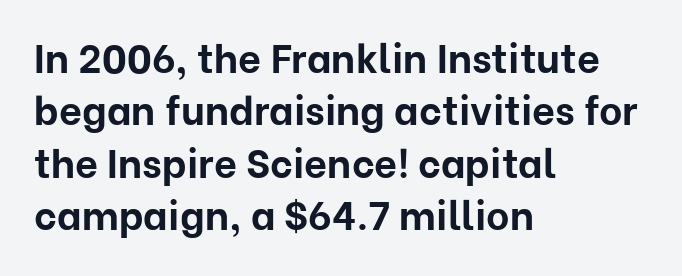
The image shows 40 px bold sans-serif type, upright; set left-aligned, normal line spacing (1.31x), normal letter spacing, not underlined; low stroke contrast and a medium x-height.
